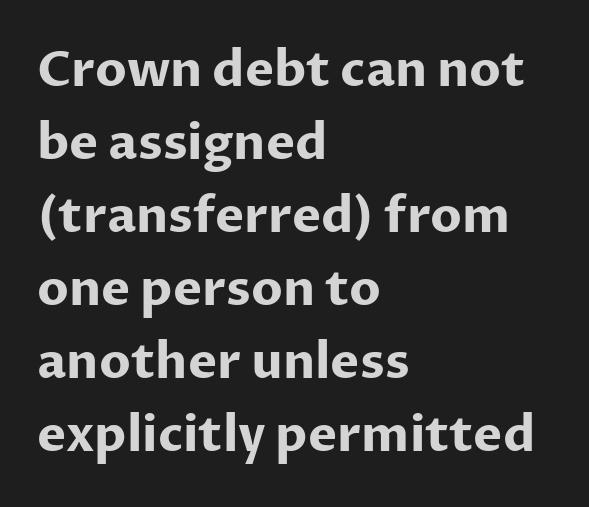
Q: Is the text bold? A: Yes.
Q: Is the text italic (slanted)? A: No, it is upright.
Q: Is the typeface a serif or a sans-serif typeface? A: Sans-serif.
Q: Is the text underlined? A: No.
Q: How is the paragraph aligned? A: Left-aligned.
Q: Is the spacing between letters normal or unusually wide? A: Normal.
Q: Is the spacing between lines tight, normal or loose? A: Normal.
Q: Width (condensed, normal, or wide)? A: Normal.
Q: Stroke contrast? A: Low.
Q: x-height? A: Medium.
Q: Monospaced? A: No.
